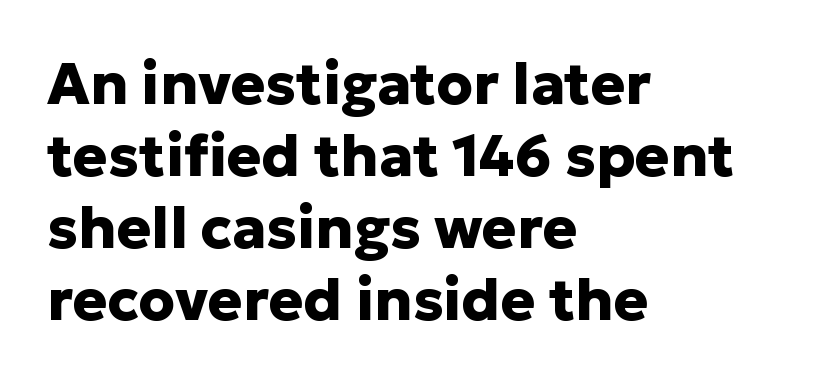
Q: Is the text bold? A: Yes.
Q: Is the text italic (slanted)? A: No, it is upright.
Q: Is the typeface a serif or a sans-serif typeface? A: Sans-serif.
Q: Is the text underlined? A: No.
Q: How is the paragraph aligned? A: Left-aligned.
Q: Is the spacing between letters normal or unusually wide? A: Normal.
Q: Width (condensed, normal, or wide)? A: Normal.
Q: Stroke contrast? A: Low.
Q: x-height? A: Medium.
Q: Monospaced? A: No.
